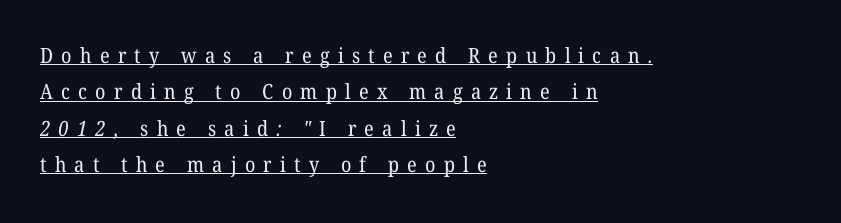
The image shows 21 px text type; set left-aligned, line spacing 1.73x, unusually wide letter spacing (+0.39 em), underlined.
